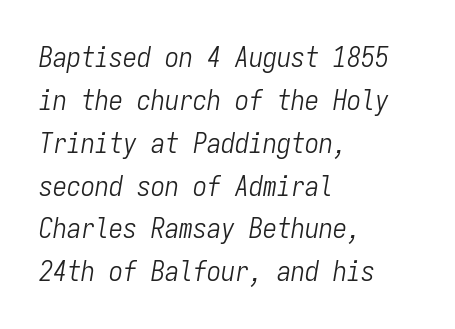
{"italic": "yes", "lean": "right", "slant_degrees": 9, "bold": "no", "weight": "light", "width": "condensed", "stroke_contrast": "low", "x_height": "medium", "monospaced": "yes", "underline": "no", "align": "left", "line_spacing": "normal", "line_spacing_ratio": 1.53, "letter_spacing": "normal", "letter_spacing_em": 0.0, "glyph_px": 28}
